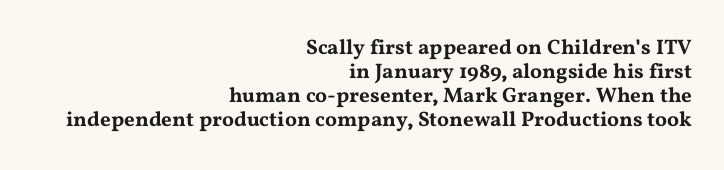
Does the copy run flush right? Yes — the right margin is perfectly even. Does extra space separate the letters? No, they use regular spacing. A clean baseline with only descenders dipping below it. Whoever set this chose condensed vertical rhythm over breathing room.
